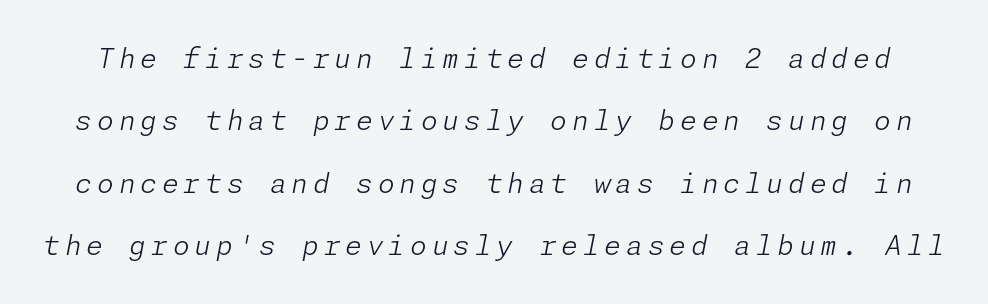
The image shows 27 px text type, italic (leaning right); set loose line spacing (2.31x), not underlined.
